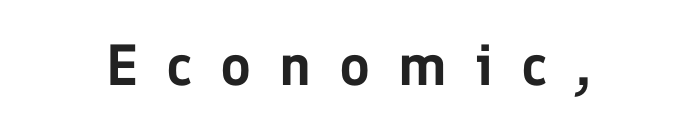
The letters are spread apart with noticeably loose tracking. Type style note: lacks serifs. A typesetter would call this proportional, since set widths differ per character. Check the space under the baseline: it is left empty. It's the straight-up-and-down kind of type.
